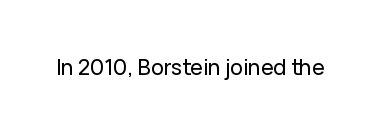
Q: Is the text italic (slanted)? A: No, it is upright.
Q: Is the text underlined? A: No.
Q: Is the spacing between letters normal or unusually wide? A: Normal.
